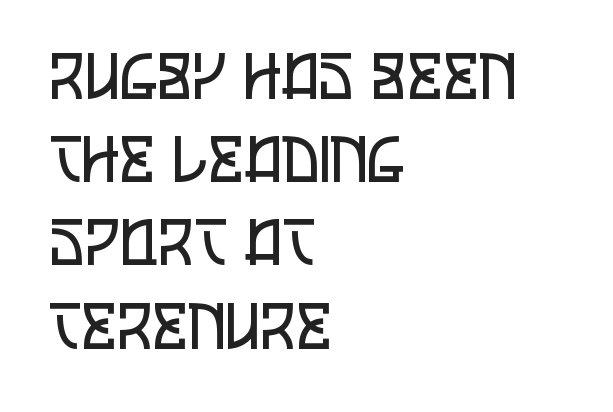
The image shows 64 px regular-weight, condensed sans-serif type, upright; set left-aligned, normal line spacing (1.3x), normal letter spacing, not underlined; low stroke contrast and a large x-height.
